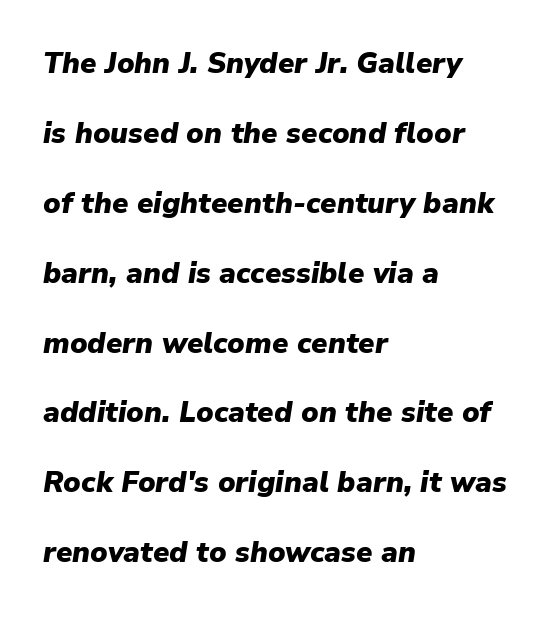
The image shows 29 px heavy type, italic (leaning right); set left-aligned, loose line spacing (2.41x), normal letter spacing, not underlined; low stroke contrast and a medium x-height.
